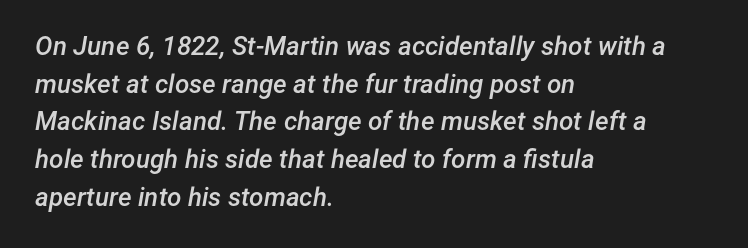
The font's italic variant was chosen for this text. No word sits above an underline. Where is the straight margin? On the left. Vertically, the passage feels balanced, rows spaced as you'd expect. Typesetter's note: demi weight, one step under bold. This sample uses plain, unmodified letter spacing.
